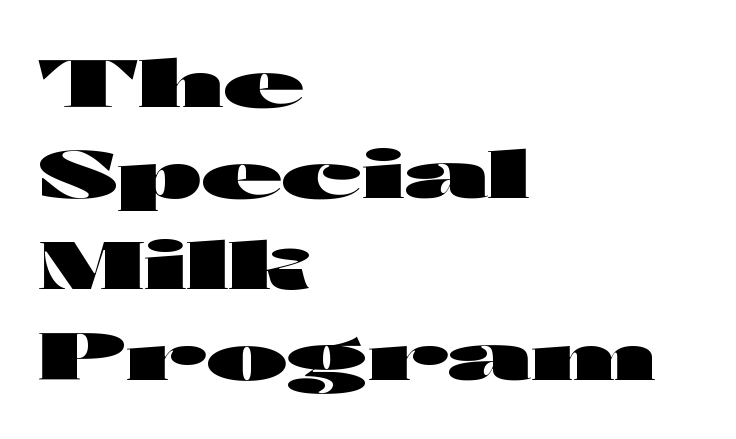
{"serif": "no", "italic": "no", "bold": "yes", "weight": "heavy", "width": "wide", "stroke_contrast": "high", "x_height": "medium", "monospaced": "no", "underline": "no", "align": "left", "line_spacing": "normal", "line_spacing_ratio": 1.38, "letter_spacing": "normal", "letter_spacing_em": 0.0, "glyph_px": 66}
